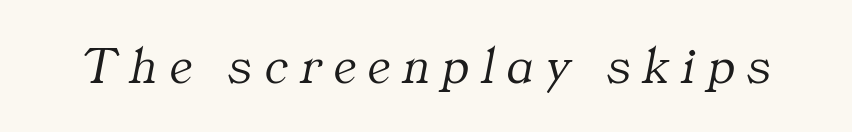
This rendering widens character spacing well past its baseline value. The weight would be labelled regular, book, light, or lighter still. The font family rendered here belongs to the serif group. The font's italic variant was chosen for this text. The passage shown is typed in a proportional face where columns would drift. Plain, unruled lines of type.
